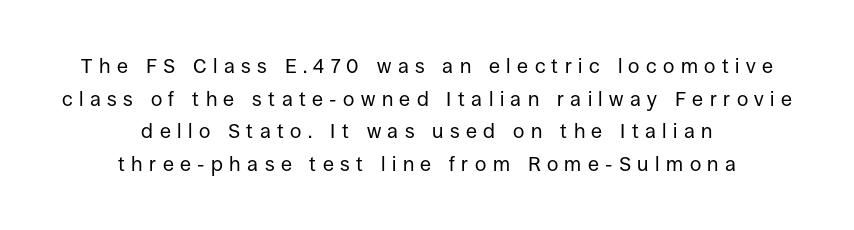
Q: Is the text bold? A: No.
Q: Is the text italic (slanted)? A: No, it is upright.
Q: Is the text underlined? A: No.
Q: How is the paragraph aligned? A: Centered.
Q: Is the spacing between letters normal or unusually wide? A: Unusually wide.
Q: Is the spacing between lines tight, normal or loose? A: Normal.
